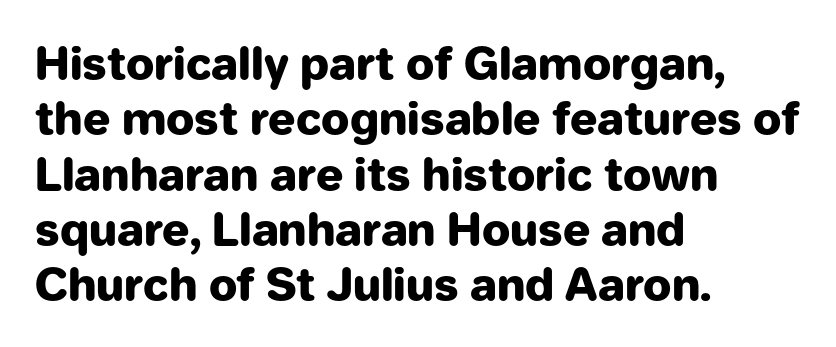
The image shows 45 px heavy sans-serif type, upright; set left-aligned, line spacing 1.23x, normal letter spacing, not underlined; low stroke contrast and a medium x-height.
